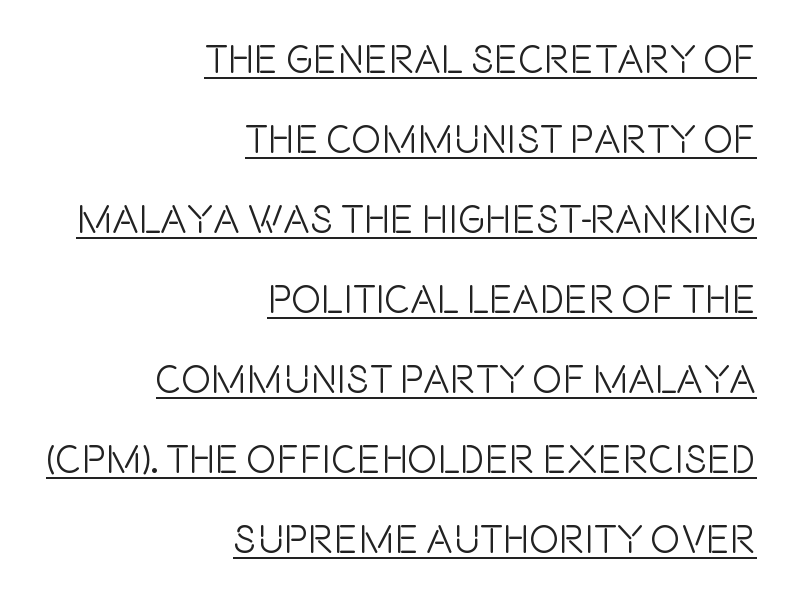
Q: Is the text bold? A: No.
Q: Is the text italic (slanted)? A: No, it is upright.
Q: Is the typeface a serif or a sans-serif typeface? A: Sans-serif.
Q: Is the text underlined? A: Yes.
Q: How is the paragraph aligned? A: Right-aligned.
Q: Is the spacing between letters normal or unusually wide? A: Normal.
Q: Is the spacing between lines tight, normal or loose? A: Loose.
Q: Width (condensed, normal, or wide)? A: Condensed.
Q: Stroke contrast? A: Low.
Q: x-height? A: Large.
Q: Monospaced? A: No.
